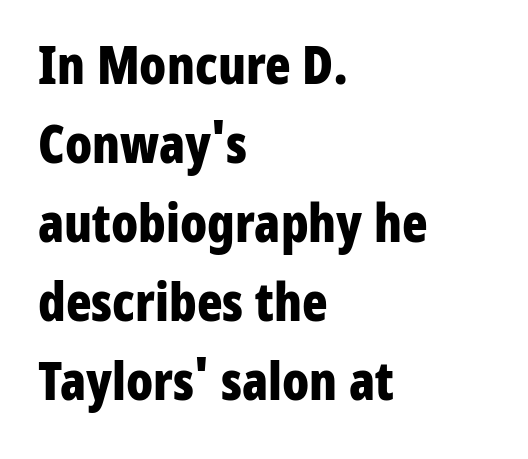
The compositor pushed each line to the left boundary. The passage shown is not underscored anywhere. Caption: standard tracking, unaltered. Vertically, the passage feels balanced, rows spaced as you'd expect. Italic? Not at all — the glyphs are vertical. A full-strength bold gives these letters their thick strokes.
